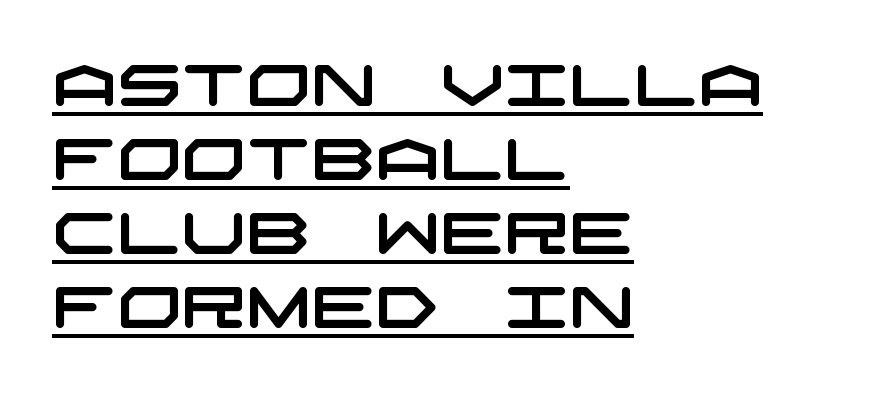
The lines sit at an ordinary, default distance from one another. Does the type have serifs? No, each stem ends abruptly. Every row of glyphs begins at an identical x-position on the left. Descenders here cross a horizontal rule under the line.
